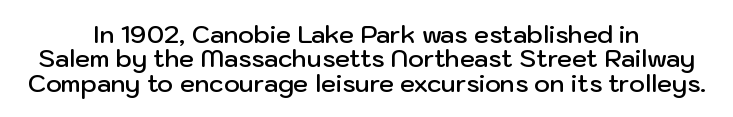
I'd describe the lettering as semibold — firm but not a full bold. Every character sits straight up, as roman type does. Look at the tracking — it's just the regular setting, nothing added. Leftover space on each line is divided equally before and after the words. Glance below the letters and you will spot only blank space. Horizontal bands of white between lines are thin slivers.
